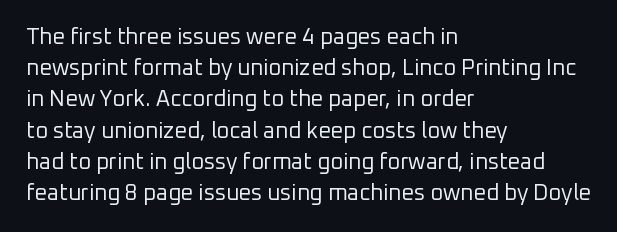
Every row of glyphs begins at an identical x-position on the left. The typesetting does not lean heavy: it is not bold. One glance says typical: line gaps are just what's usual. Underlining? Definitely not there.
